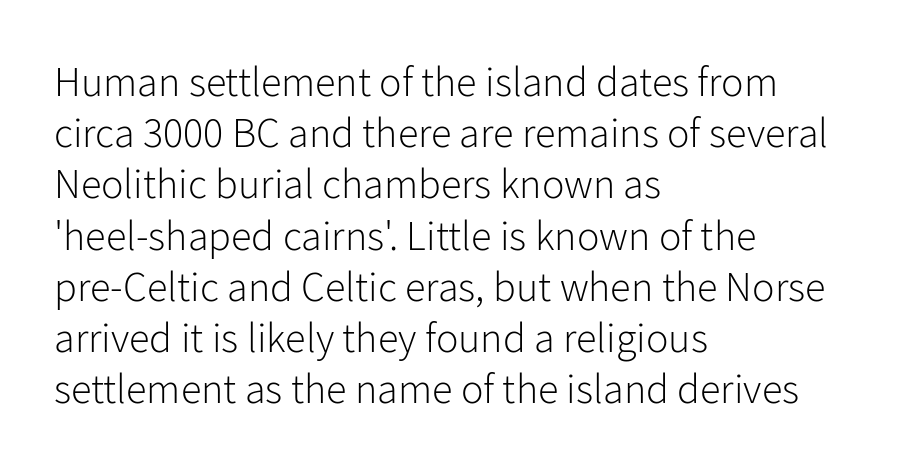
{"serif": "no", "italic": "no", "bold": "no", "weight": "light", "width": "normal", "stroke_contrast": "low", "x_height": "medium", "monospaced": "no", "underline": "no", "align": "left", "line_spacing_ratio": 1.22, "letter_spacing": "normal", "letter_spacing_em": 0.0, "glyph_px": 42}
